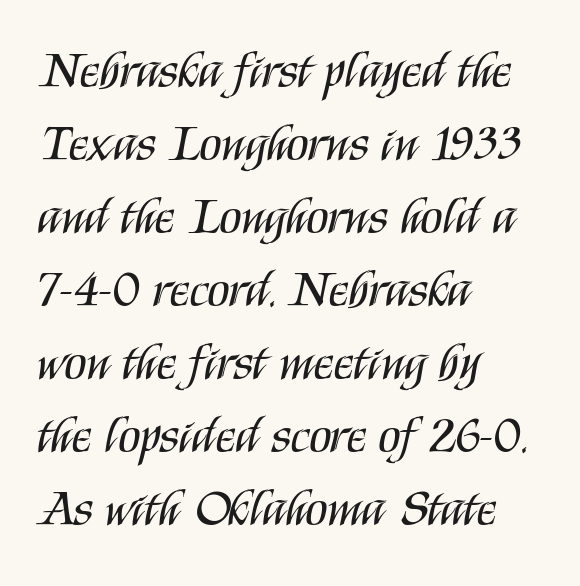
Evenly set lines give the paragraph a standard silhouette. Tracking value appears to be zero — textbook default spacing. The font sits on the lighter half of the weight spectrum, regular included.
